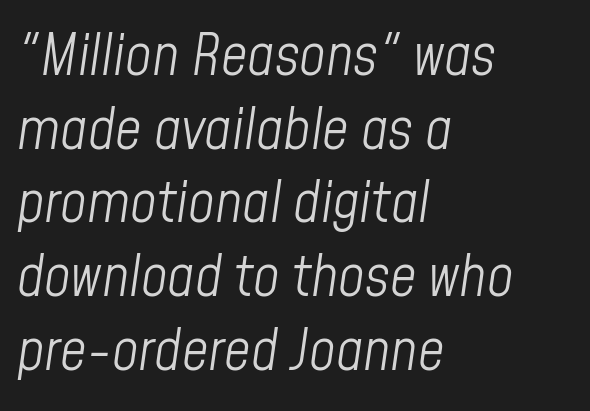
The image shows 58 px light, condensed type, italic (leaning right); set left-aligned, normal line spacing (1.27x), normal letter spacing, not underlined; low stroke contrast and a medium x-height.
